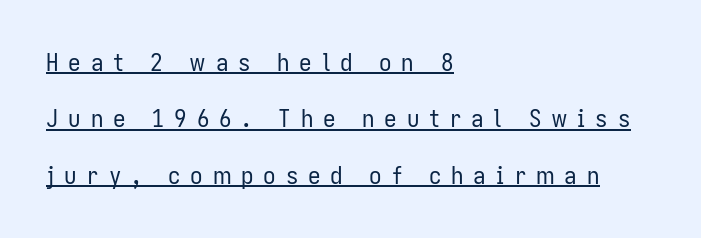
These lines stand farther apart than default settings would place them. These lines were composed using upright roman letters. The characters are drawn with everyday or finer stroke widths. Does the copy run flush right? No — it runs flush left.
